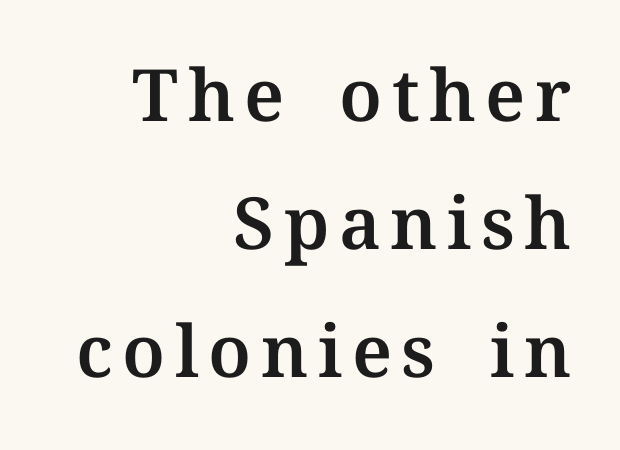
This sample has the flowing, uneven cadence of proportional lettering. The rendering shows small feet on the letterforms — a serif design. Casual observation: everything's shoved over to the right. The lettering stays uniformly vertical, giving the passage a roman look. Check under the words: just untouched page.
